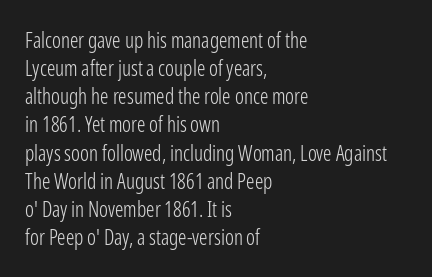
{"italic": "no", "bold": "no", "underline": "no", "align": "left", "line_spacing": "normal", "line_spacing_ratio": 1.34, "letter_spacing": "normal", "letter_spacing_em": 0.0, "glyph_px": 21}
